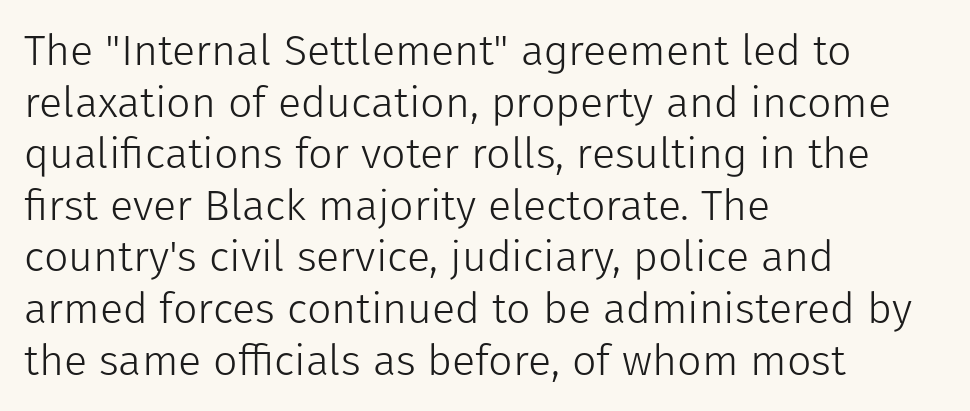
Note the varied advance widths — an 'i' is clearly narrower than an 'm'. The characters display no serif detailing; their extremities are plain. The paragraph shown leans on its left margin. Quick note: underline off. The font sits on the lighter half of the weight spectrum, regular included. This rendering leaves character spacing at its baseline value.
